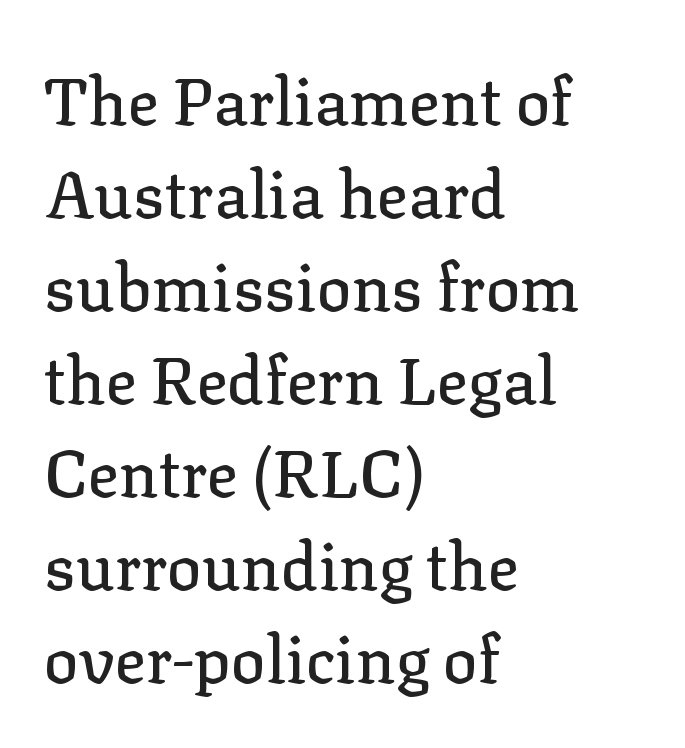
Q: Is the text italic (slanted)? A: No, it is upright.
Q: Is the typeface a serif or a sans-serif typeface? A: Serif.
Q: Is the text underlined? A: No.
Q: How is the paragraph aligned? A: Left-aligned.
Q: Is the spacing between letters normal or unusually wide? A: Normal.
Q: Is the spacing between lines tight, normal or loose? A: Normal.
Q: Width (condensed, normal, or wide)? A: Normal.
Q: Stroke contrast? A: Low.
Q: x-height? A: Medium.
Q: Monospaced? A: No.
